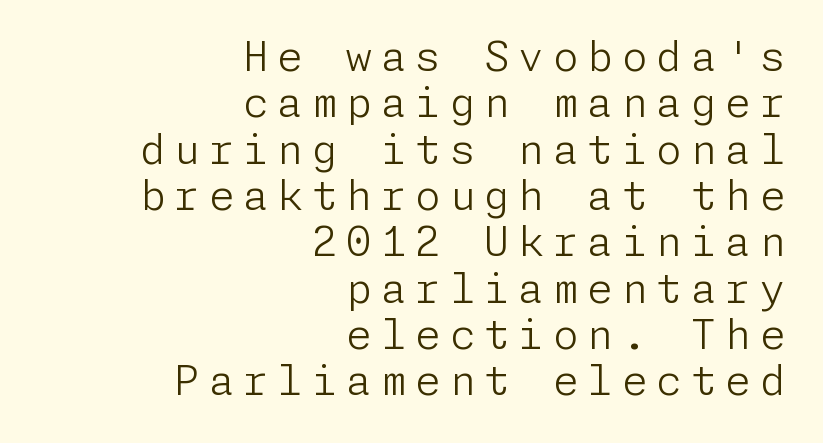
Q: Is the text bold? A: No.
Q: Is the text italic (slanted)? A: No, it is upright.
Q: Is the typeface a serif or a sans-serif typeface? A: Sans-serif.
Q: Is the text underlined? A: No.
Q: How is the paragraph aligned? A: Right-aligned.
Q: Is the spacing between letters normal or unusually wide? A: Unusually wide.
Q: Is the spacing between lines tight, normal or loose? A: Tight.
Q: Width (condensed, normal, or wide)? A: Normal.
Q: Stroke contrast? A: Low.
Q: x-height? A: Medium.
